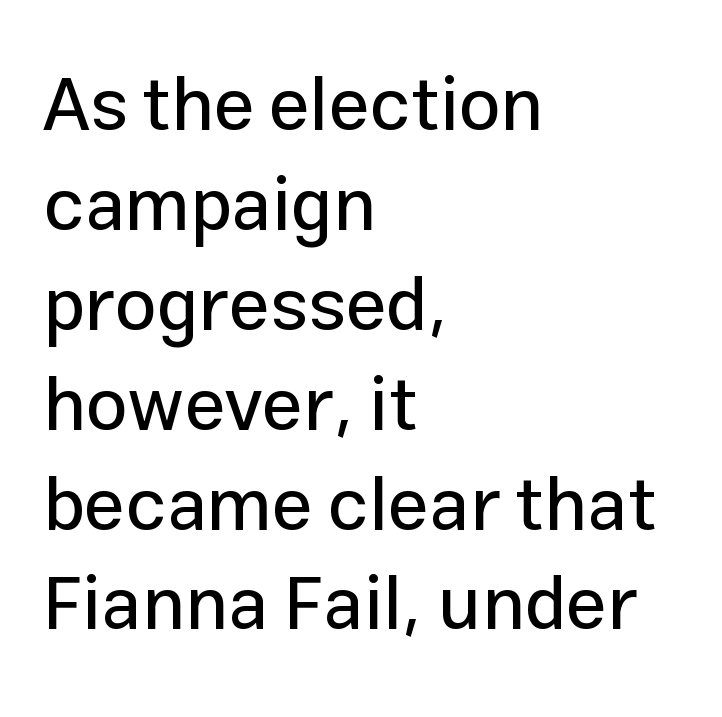
Spacing between characters is what you'd get straight out of the box. The characters display no serif detailing; their extremities are plain. The passage shown is typed in a proportional face where columns would drift. A clean baseline with only descenders dipping below it. You can tell it's not italic because the verticals are truly vertical.
